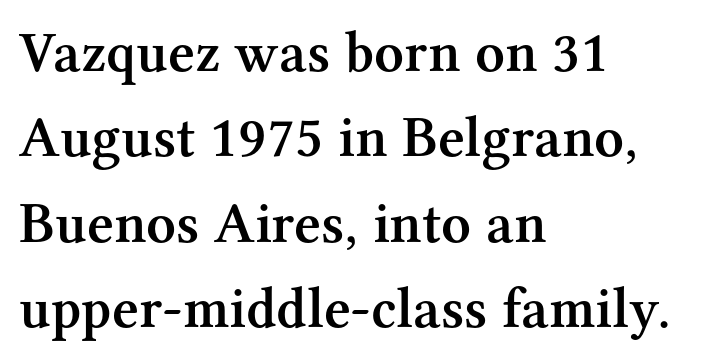
Q: Is the text bold? A: Semi-bold.
Q: Is the text italic (slanted)? A: No, it is upright.
Q: Is the typeface a serif or a sans-serif typeface? A: Serif.
Q: Is the text underlined? A: No.
Q: How is the paragraph aligned? A: Left-aligned.
Q: Is the spacing between letters normal or unusually wide? A: Normal.
Q: Is the spacing between lines tight, normal or loose? A: Normal.
Q: Width (condensed, normal, or wide)? A: Normal.
Q: Stroke contrast? A: Medium.
Q: x-height? A: Medium.
Q: Monospaced? A: No.
